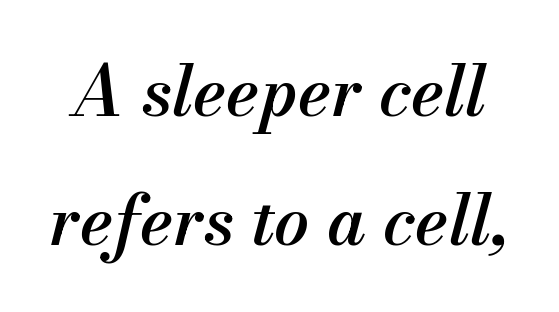
Q: Is the text bold? A: Semi-bold.
Q: Is the text italic (slanted)? A: Yes, it leans right by about 13 degrees.
Q: Is the text underlined? A: No.
Q: Is the spacing between letters normal or unusually wide? A: Normal.
Q: Width (condensed, normal, or wide)? A: Normal.
Q: Stroke contrast? A: Medium.
Q: x-height? A: Small.
Q: Monospaced? A: No.
